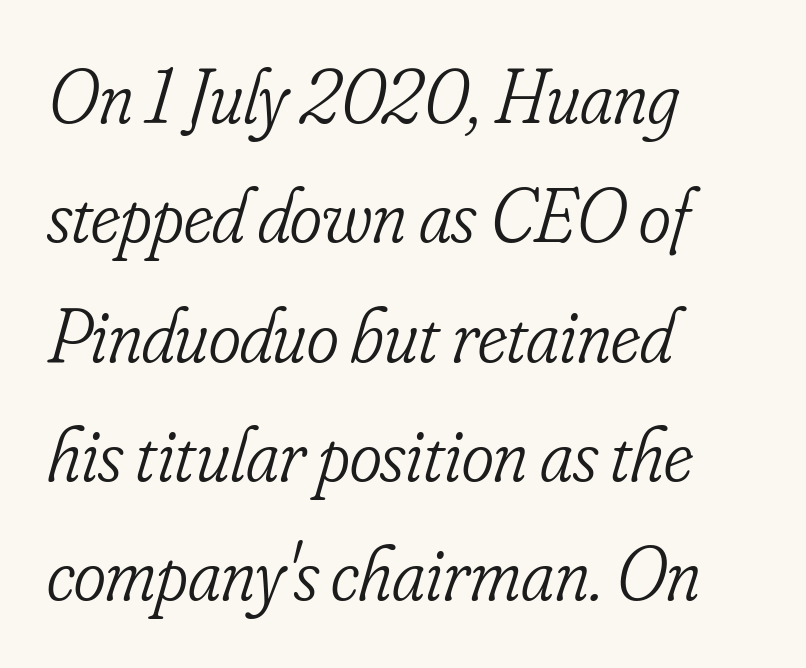
{"serif": "yes", "italic": "yes", "lean": "right", "slant_degrees": 16, "bold": "no", "weight": "light", "width": "condensed", "stroke_contrast": "low", "x_height": "small", "monospaced": "no", "underline": "no", "align": "left", "line_spacing": "normal", "line_spacing_ratio": 1.55, "letter_spacing": "normal", "letter_spacing_em": 0.0, "glyph_px": 77}
